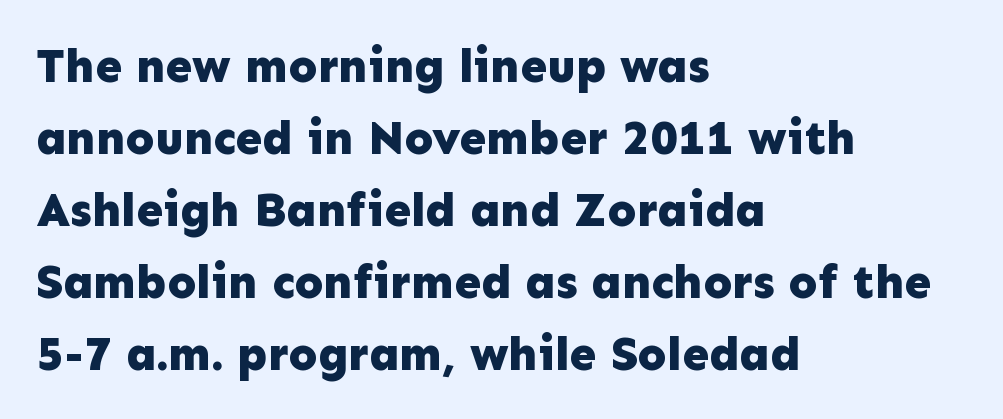
{"serif": "no", "italic": "no", "bold": "yes", "weight": "bold", "width": "normal", "stroke_contrast": "low", "x_height": "medium", "monospaced": "no", "underline": "no", "align": "left", "line_spacing": "normal", "line_spacing_ratio": 1.5, "letter_spacing": "normal", "letter_spacing_em": 0.0, "glyph_px": 48}
